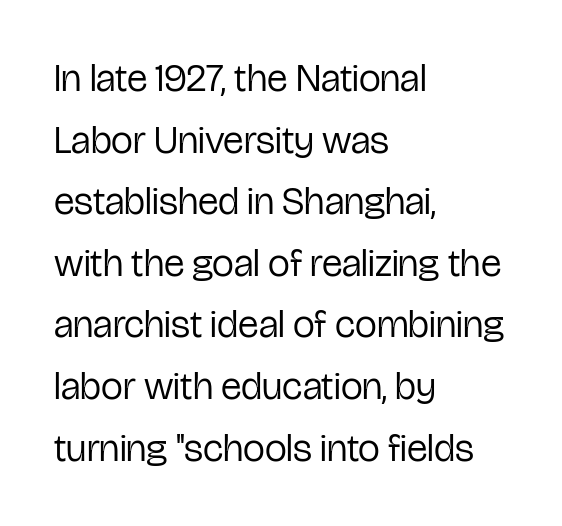
The image shows 39 px regular-weight, condensed sans-serif type, upright; set left-aligned, normal line spacing (1.58x), normal letter spacing, not underlined; low stroke contrast and a medium x-height.
